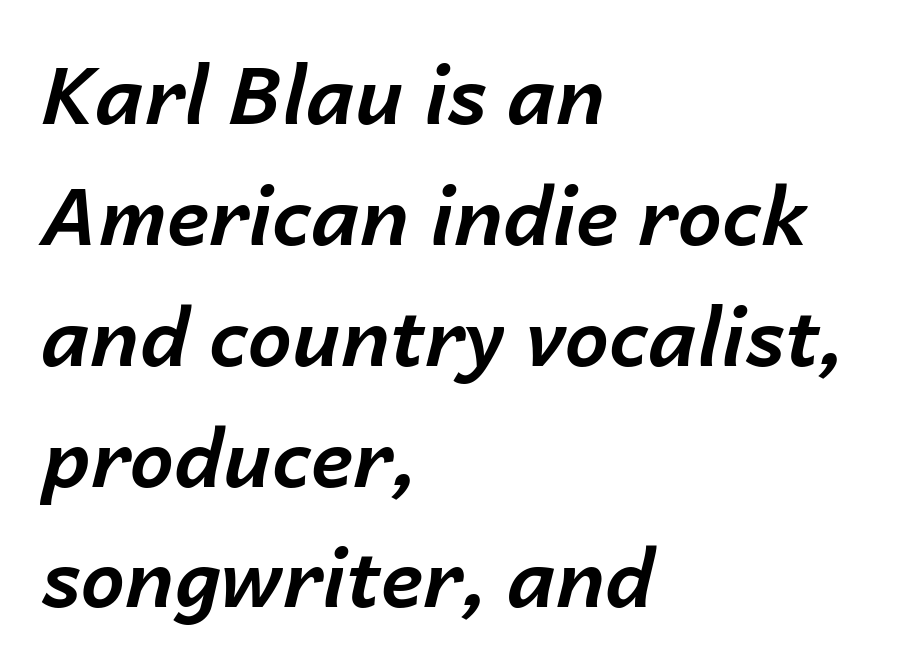
Pretty heavy lettering here — definitely bold. The specimen reads as italic at a glance. Descender tails drop into unmarked territory. How would I describe the line gaps? Plain and ordinary. Note the varied advance widths — an 'i' is clearly narrower than an 'm'. Short and long lines alike share a common starting point at left.
